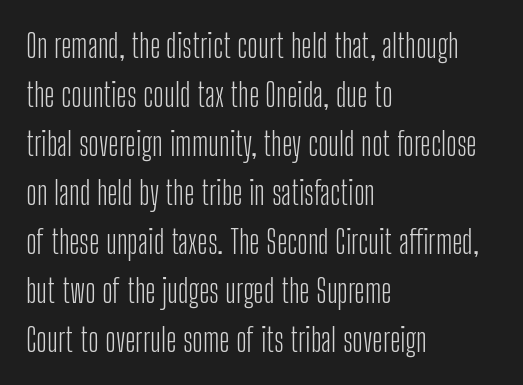
Compared with typical body copy, the letter spacing here is the same. The lettering stays uniformly vertical, giving the passage a roman look. Lines of text with bare space underneath. If you measured baseline to baseline, you'd find a middling distance.
